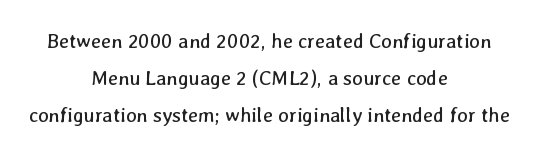
Q: Is the text bold? A: No.
Q: Is the text underlined? A: No.
Q: How is the paragraph aligned? A: Centered.
Q: Is the spacing between letters normal or unusually wide? A: Normal.
